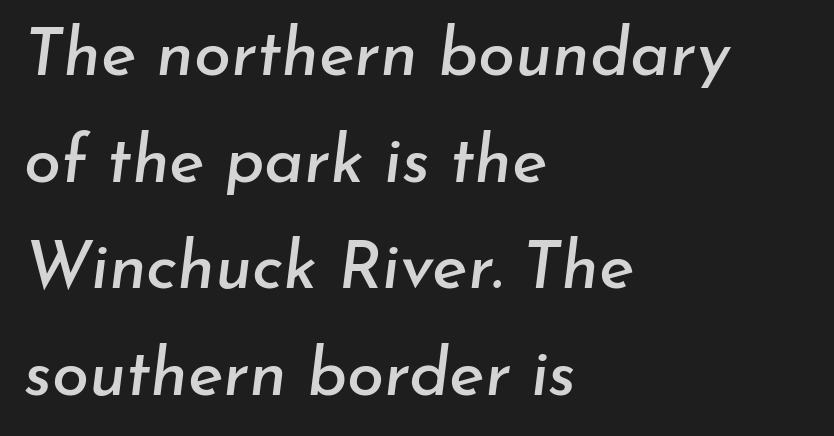
Q: Is the text italic (slanted)? A: Yes, it leans right by about 7 degrees.
Q: Is the text underlined? A: No.
Q: How is the paragraph aligned? A: Left-aligned.
Q: Is the spacing between letters normal or unusually wide? A: Normal.
Q: Is the spacing between lines tight, normal or loose? A: Normal.
Q: Width (condensed, normal, or wide)? A: Normal.
Q: Stroke contrast? A: Low.
Q: x-height? A: Small.
Q: Monospaced? A: No.
